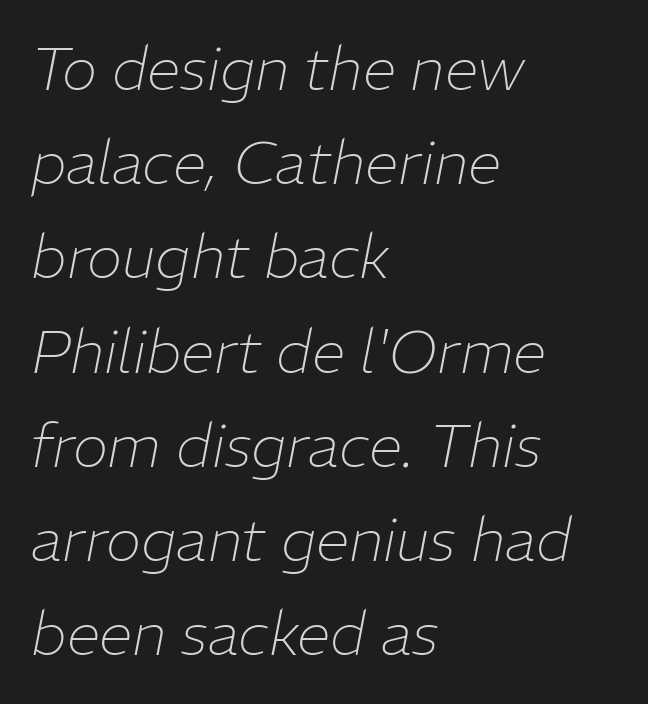
Q: Is the text bold? A: No.
Q: Is the text italic (slanted)? A: Yes, it leans right by about 11 degrees.
Q: Is the text underlined? A: No.
Q: How is the paragraph aligned? A: Left-aligned.
Q: Is the spacing between letters normal or unusually wide? A: Normal.
Q: Is the spacing between lines tight, normal or loose? A: Normal.
Q: Width (condensed, normal, or wide)? A: Normal.
Q: Stroke contrast? A: Low.
Q: x-height? A: Medium.
Q: Monospaced? A: No.
